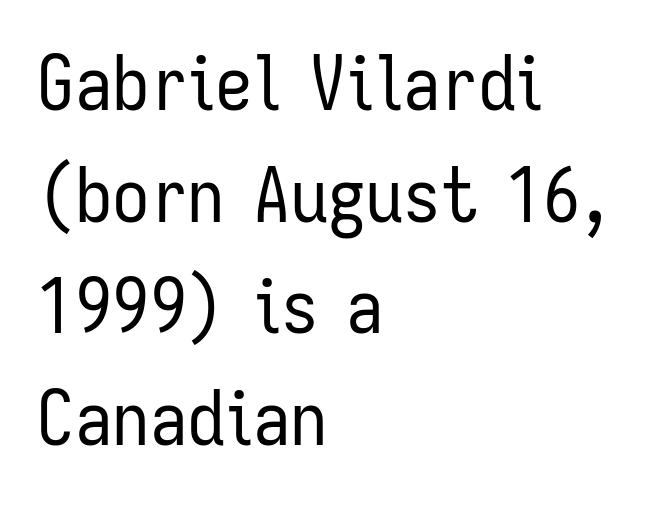
The image shows 75 px regular-weight, condensed sans-serif type, upright; set left-aligned, normal line spacing (1.49x), normal letter spacing, not underlined; low stroke contrast and a medium x-height.
